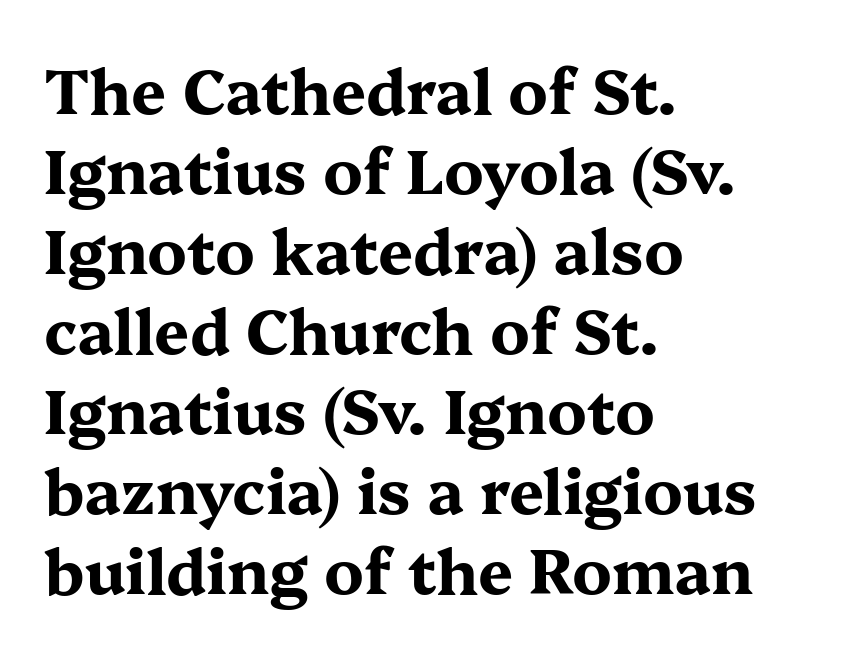
The image shows 62 px bold, wide serif type, upright; set left-aligned, normal line spacing (1.29x), normal letter spacing, not underlined; medium stroke contrast and a medium x-height.
